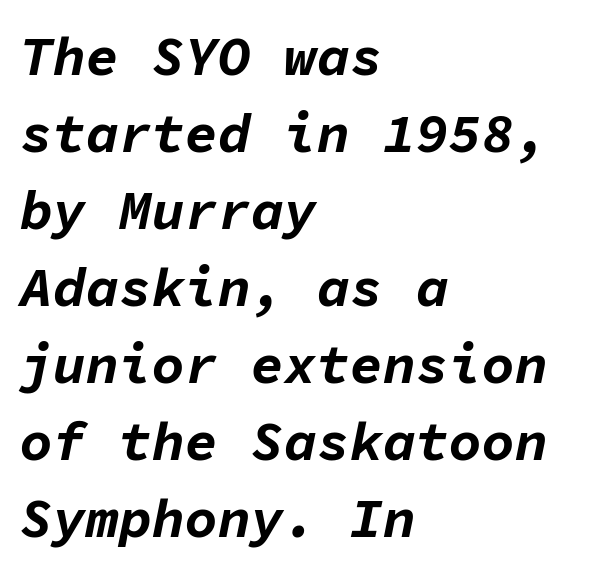
{"italic": "yes", "lean": "right", "slant_degrees": 11, "bold": "yes", "weight": "bold", "width": "normal", "stroke_contrast": "low", "x_height": "medium", "monospaced": "yes", "underline": "no", "align": "left", "line_spacing": "normal", "line_spacing_ratio": 1.4, "letter_spacing": "normal", "letter_spacing_em": 0.0, "glyph_px": 55}
